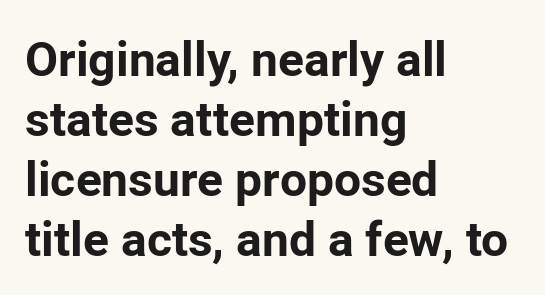
The rendering anchors every line to the left-hand side. This sample uses a sans-serif face. The strip under each line holds only bare page. Do the characters align in a grid? No, the font is proportional.
